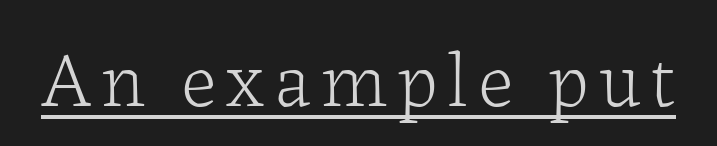
Q: Is the text bold? A: No.
Q: Is the text italic (slanted)? A: No, it is upright.
Q: Is the typeface a serif or a sans-serif typeface? A: Serif.
Q: Is the text underlined? A: Yes.
Q: Width (condensed, normal, or wide)? A: Normal.
Q: Stroke contrast? A: Low.
Q: x-height? A: Medium.
Q: Monospaced? A: No.
